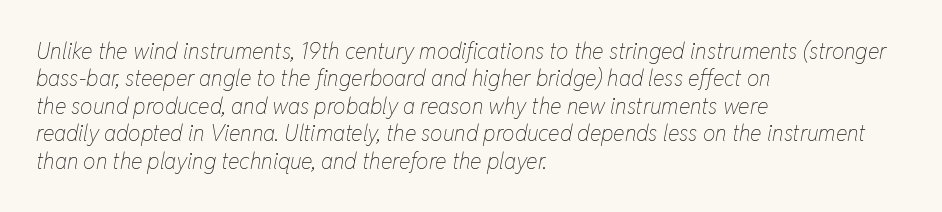
The image shows 22 px text type, italic (leaning right); set left-aligned, normal line spacing (1.25x), normal letter spacing, not underlined.
